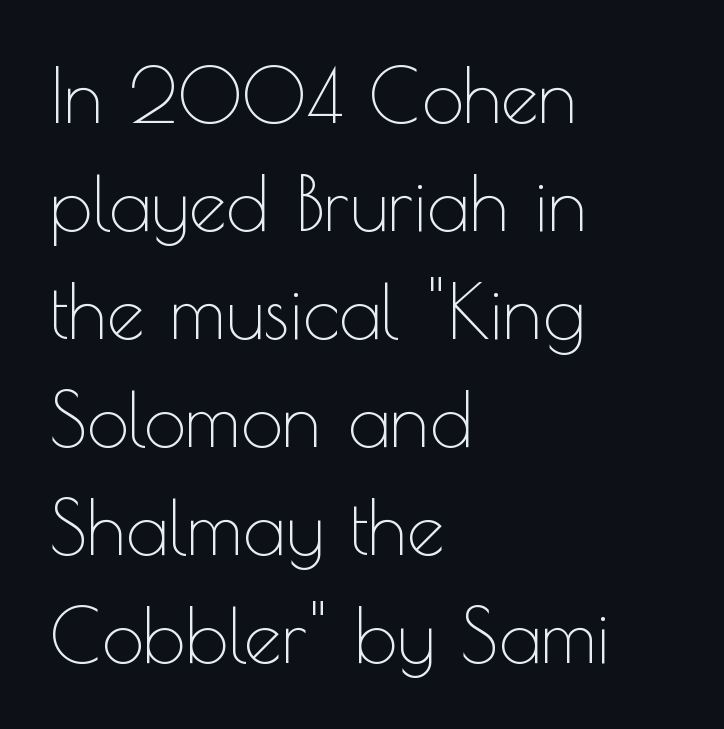
Is this a fixed-width face? No — the glyphs have proportional, varying widths. No heavy texture on the line: the type isn't bold. The foot of each line stays bare and open. Italic? Not at all — the glyphs are vertical.
